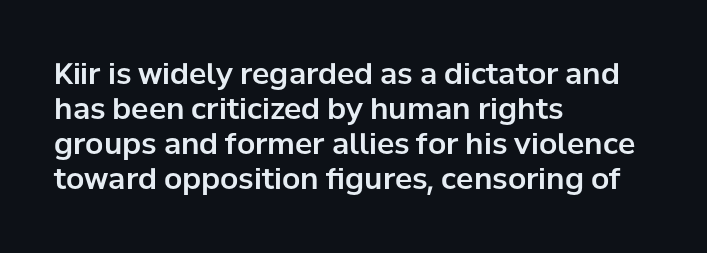
Q: Is the text italic (slanted)? A: No, it is upright.
Q: Is the typeface a serif or a sans-serif typeface? A: Sans-serif.
Q: Is the text underlined? A: No.
Q: How is the paragraph aligned? A: Left-aligned.
Q: Is the spacing between letters normal or unusually wide? A: Normal.
Q: Width (condensed, normal, or wide)? A: Normal.
Q: Stroke contrast? A: Low.
Q: x-height? A: Medium.
Q: Monospaced? A: No.
